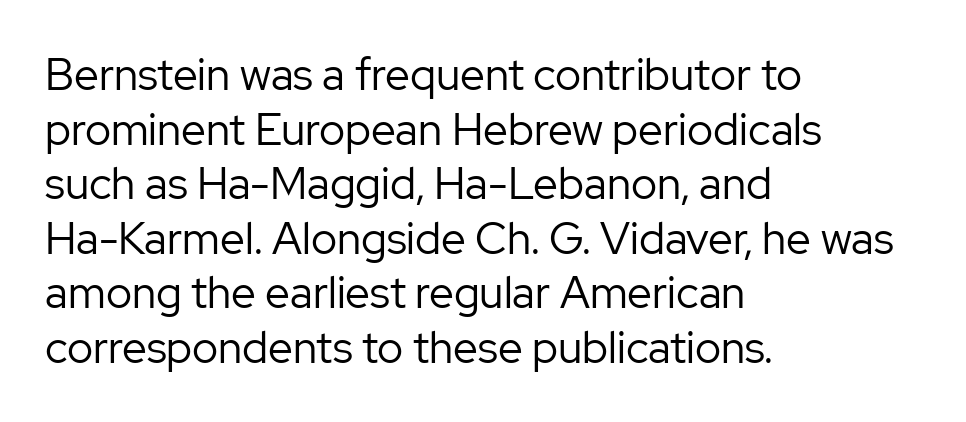
The image shows 44 px regular-weight sans-serif type, upright; set left-aligned, line spacing 1.24x, normal letter spacing, not underlined; low stroke contrast and a medium x-height.
